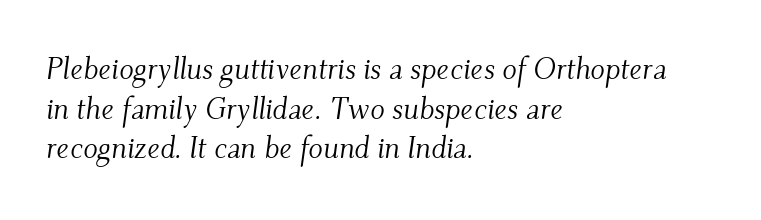
Reading down the block, your eye returns to a fixed left position each line. Weight: not bold — regular or lighter. What kind of face is this? One with serifs. The glyphs look as if they've been sheared to an angle.
